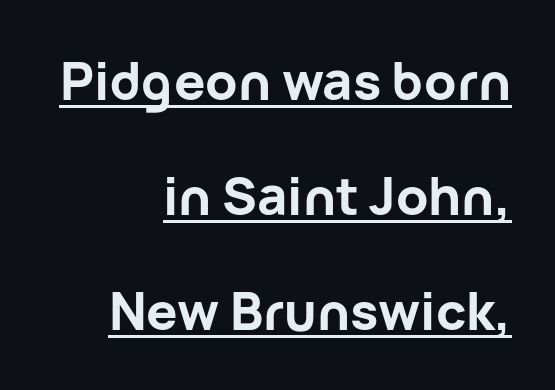
{"serif": "no", "italic": "no", "bold": "yes", "weight": "bold", "width": "normal", "stroke_contrast": "low", "x_height": "medium", "monospaced": "no", "underline": "yes", "align": "right", "line_spacing": "loose", "line_spacing_ratio": 2.21, "letter_spacing": "normal", "letter_spacing_em": 0.0, "glyph_px": 52}
